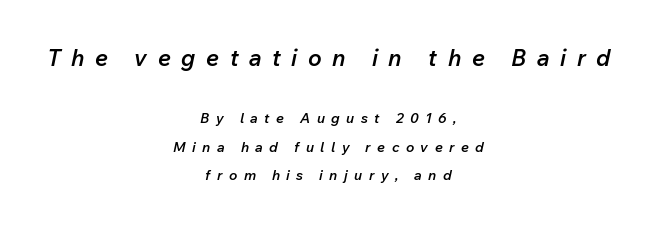
The image shows 23 px text type, italic (leaning right); set centered, loose line spacing (2.06x), unusually wide letter spacing (+0.46 em), not underlined; the first (top) block is 1.64x larger.
